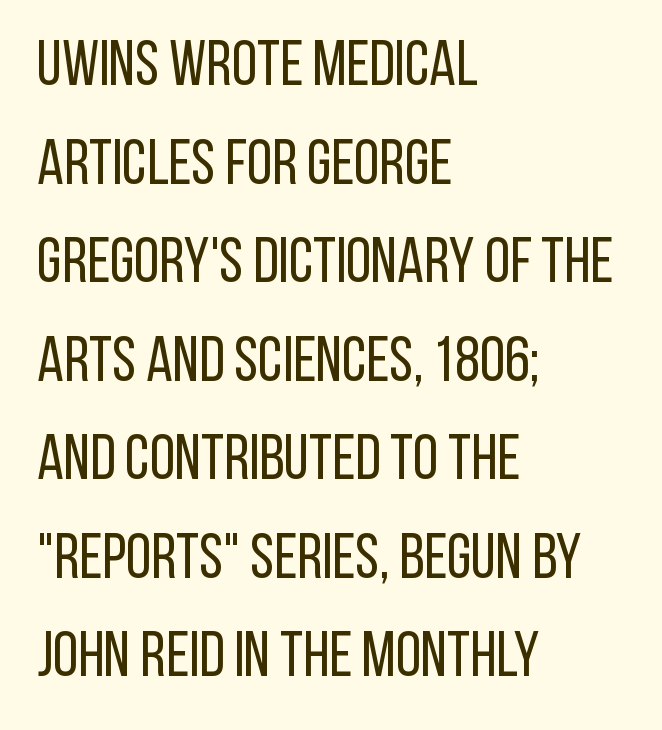
The compositor pushed each line to the left boundary. Summary of weight: not heavy and not bold. Nothing unusual about the tracking: characters are spaced as the font intends. The lettering holds an erect, upright posture throughout.
